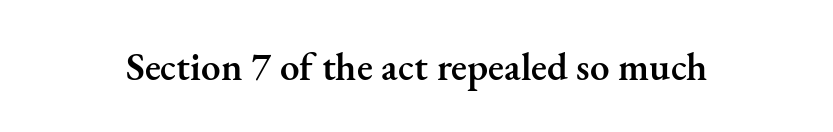
The image shows 39 px semibold serif type, upright; set normal letter spacing, not underlined; medium stroke contrast and a small x-height.
